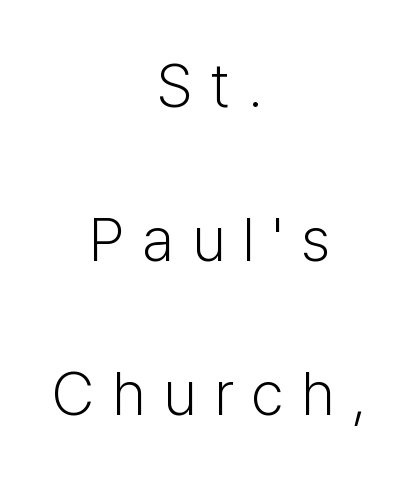
Leading is clearly above the norm, producing a sparse column. You can tell it's not italic because the verticals are truly vertical. The face looks like a standard text weight, possibly lighter. This is sans-serif lettering, the kind often seen on screens and signage. The passage shown has open, widely tracked lettering throughout.
